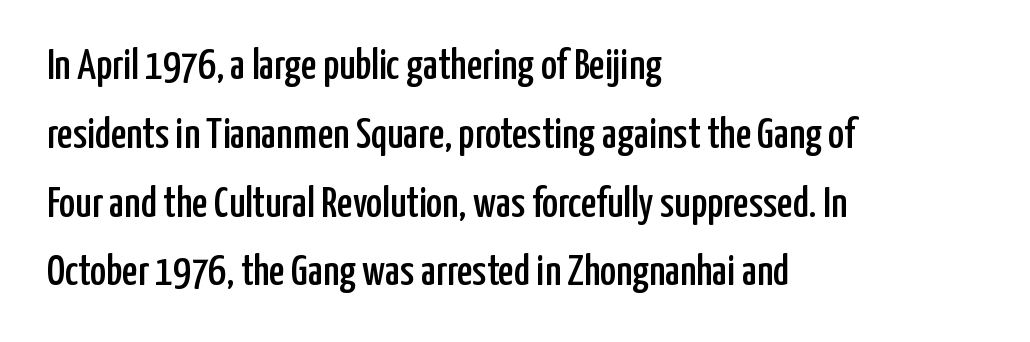
The image shows 43 px condensed sans-serif type, upright; set left-aligned, normal line spacing (1.6x), normal letter spacing, not underlined; low stroke contrast and a medium x-height.
